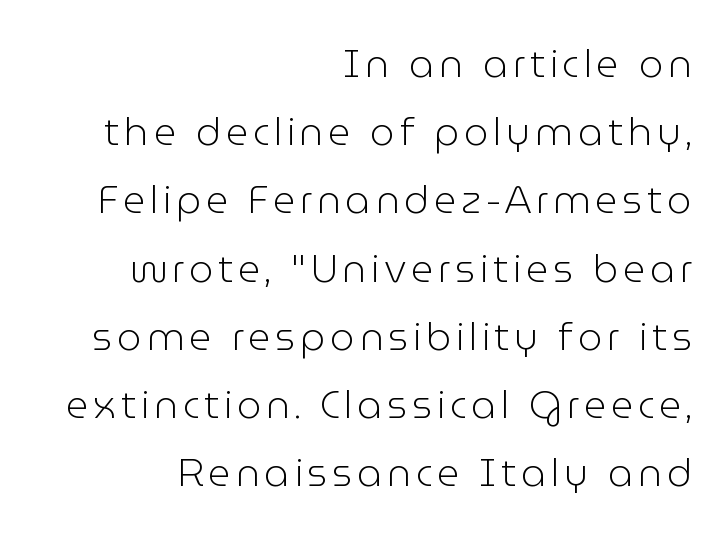
The letters advance in unequal steps, a hallmark of proportional type. Stems here are at most as thick as an everyday book face. The space directly below the letters is spotless. This sample is right-justified, so line beginnings fall wherever the words allow. Font category for this specimen: sans-serif. Style check: upright.
